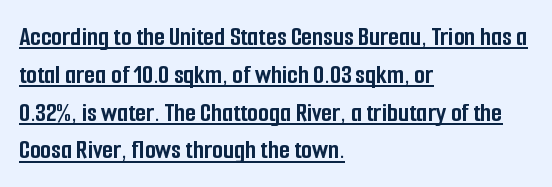
Q: Is the text bold? A: Yes.
Q: Is the text italic (slanted)? A: No, it is upright.
Q: Is the typeface a serif or a sans-serif typeface? A: Sans-serif.
Q: Is the text underlined? A: Yes.
Q: How is the paragraph aligned? A: Left-aligned.
Q: Is the spacing between letters normal or unusually wide? A: Normal.
Q: Is the spacing between lines tight, normal or loose? A: Normal.
Q: Width (condensed, normal, or wide)? A: Condensed.
Q: Stroke contrast? A: Low.
Q: x-height? A: Medium.
Q: Monospaced? A: No.
